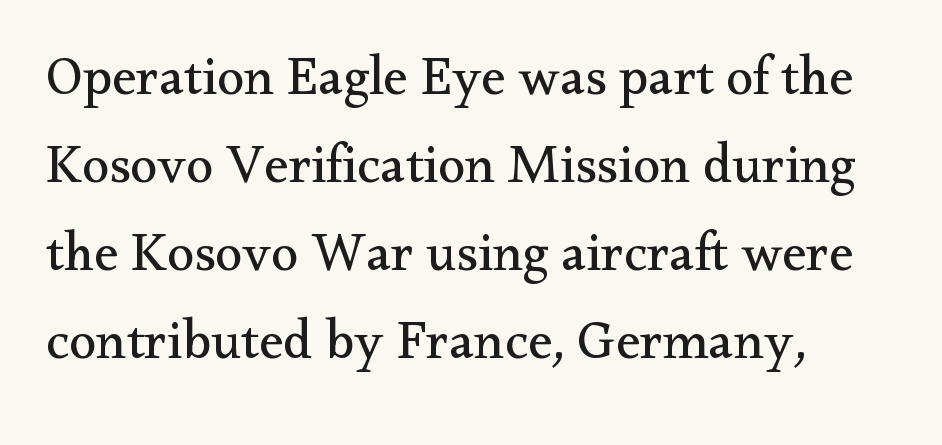
{"serif": "yes", "italic": "no", "bold": "no", "weight": "regular", "width": "normal", "stroke_contrast": "medium", "x_height": "small", "monospaced": "no", "underline": "no", "align": "left", "line_spacing": "normal", "line_spacing_ratio": 1.6, "letter_spacing": "normal", "letter_spacing_em": 0.0, "glyph_px": 55}
